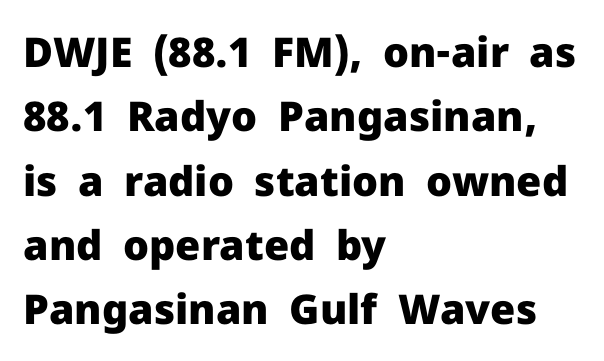
Reading down the column, the eye jumps a familiar distance to each next line. I'd call this a sans setting — the letters go barefoot. Varying glyph widths throughout — classic text-font behaviour. Look at the tracking — it's just the regular setting, nothing added. The font is running at its bold setting.
